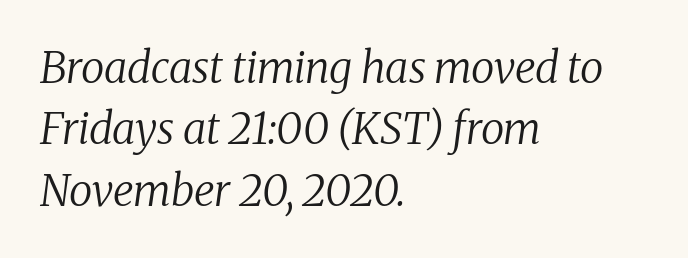
The image shows 43 px regular-weight serif type, italic (leaning right); set left-aligned, normal line spacing (1.43x), normal letter spacing, not underlined; medium stroke contrast and a medium x-height.
